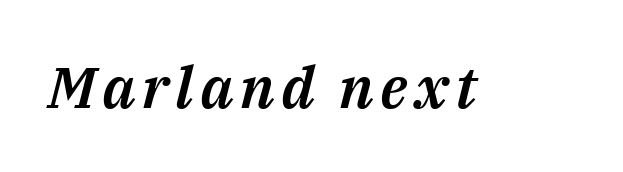
The letters are slanted; this is an italic face. Decoration check: the copy has no underline. The face used here is proportionally spaced, like ordinary book or web type.
